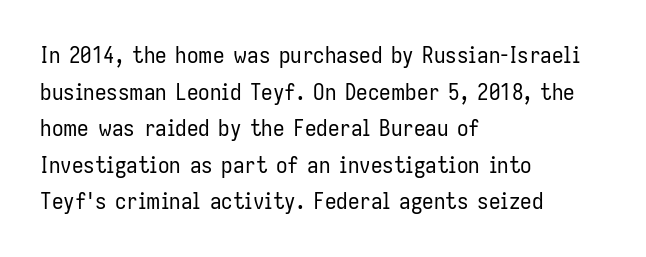
The image shows 23 px text type, upright; set left-aligned, normal line spacing (1.59x), normal letter spacing, not underlined.
